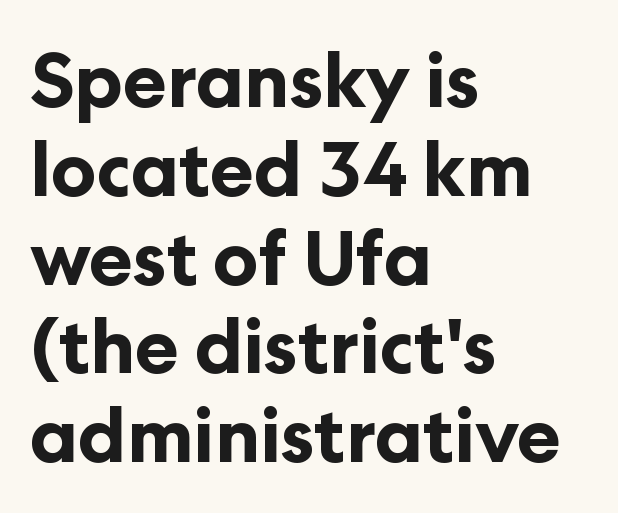
Q: Is the text bold? A: Yes.
Q: Is the text italic (slanted)? A: No, it is upright.
Q: Is the typeface a serif or a sans-serif typeface? A: Sans-serif.
Q: Is the text underlined? A: No.
Q: How is the paragraph aligned? A: Left-aligned.
Q: Is the spacing between letters normal or unusually wide? A: Normal.
Q: Width (condensed, normal, or wide)? A: Normal.
Q: Stroke contrast? A: Low.
Q: x-height? A: Medium.
Q: Monospaced? A: No.
